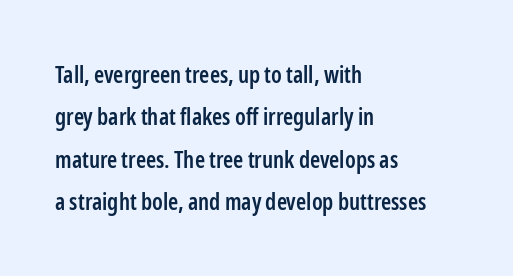
{"italic": "no", "bold": "semi", "underline": "no", "align": "left", "line_spacing_ratio": 1.84, "letter_spacing": "normal", "letter_spacing_em": 0.0, "glyph_px": 23}
